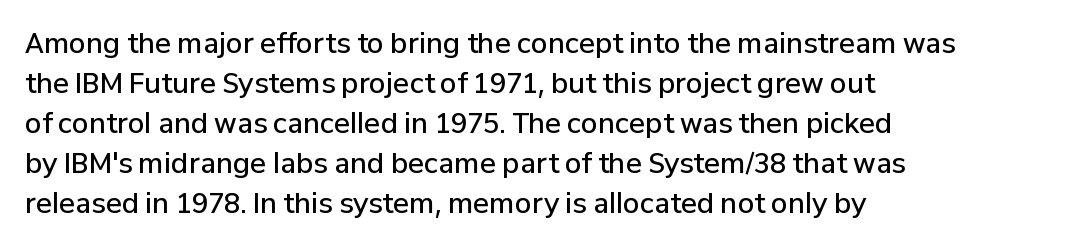
Type without underlining. The passage shown stacks its lines at a standard gap. This rendering uses left alignment, leaving the right contour irregular. Here the glyphs are tracked normally, forming tight word shapes.
